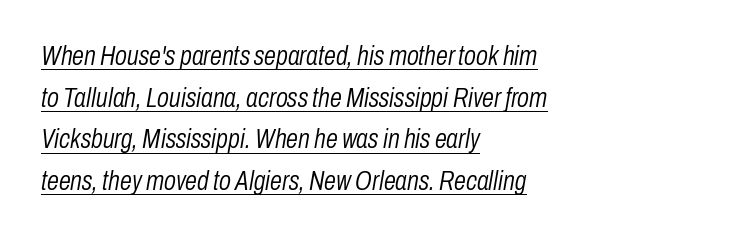
{"italic": "yes", "lean": "right", "slant_degrees": 10, "bold": "no", "underline": "yes", "align": "left", "line_spacing": "normal", "line_spacing_ratio": 1.54, "letter_spacing": "normal", "letter_spacing_em": 0.0, "glyph_px": 27}
